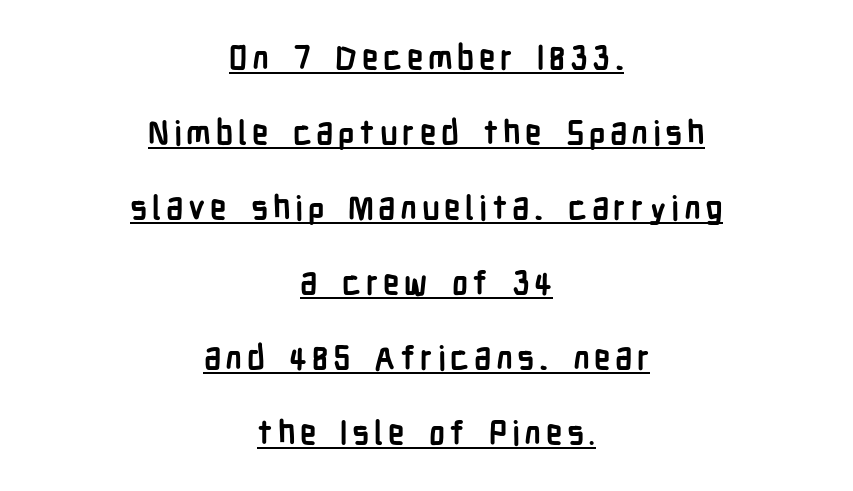
The image shows 33 px semibold, condensed sans-serif type, upright; set centered, loose line spacing (2.27x), underlined; low stroke contrast and a medium x-height.
